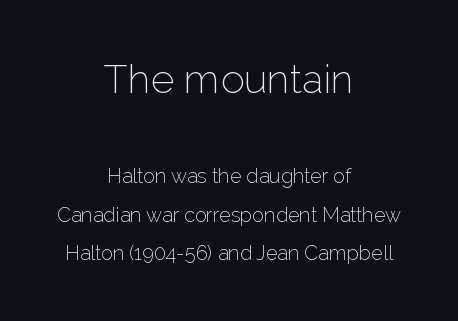
Q: Is the text bold? A: No.
Q: Is the text italic (slanted)? A: No, it is upright.
Q: Is the typeface a serif or a sans-serif typeface? A: Sans-serif.
Q: Is the text underlined? A: No.
Q: How is the paragraph aligned? A: Centered.
Q: Is the spacing between letters normal or unusually wide? A: Normal.
Q: Is the spacing between lines tight, normal or loose? A: Loose.
Q: Which block of text is set in a larger size, the first (top) or the second (bottom)? A: The first (top) one.
Q: Width (condensed, normal, or wide)? A: Normal.
Q: Stroke contrast? A: Low.
Q: x-height? A: Medium.
Q: Monospaced? A: No.
